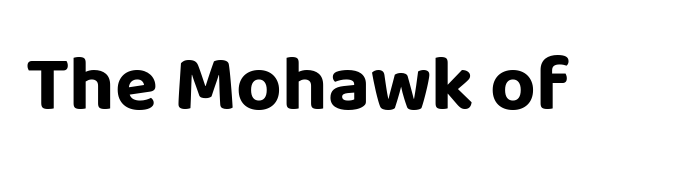
Q: Is the text bold? A: Yes.
Q: Is the text italic (slanted)? A: No, it is upright.
Q: Is the typeface a serif or a sans-serif typeface? A: Sans-serif.
Q: Is the text underlined? A: No.
Q: Is the spacing between letters normal or unusually wide? A: Normal.
Q: Width (condensed, normal, or wide)? A: Normal.
Q: Stroke contrast? A: Low.
Q: x-height? A: Large.
Q: Monospaced? A: No.
